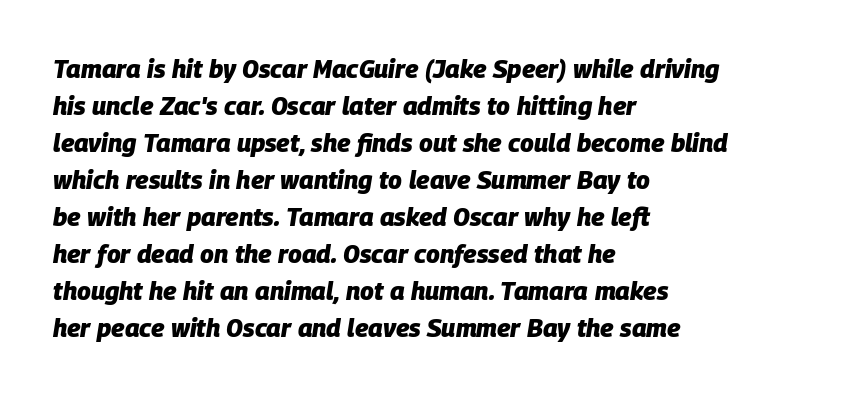
Each word holds together tightly as a unit, with standard inter-letter gaps. These lines carry a lot of weight — the face is fully bold. The designer left line spacing at the default. Descenders hang freely into open space. These lines were composed using italics.
